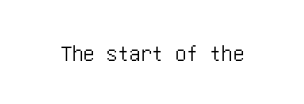
The image shows 23 px text type, upright; set normal letter spacing, not underlined.
